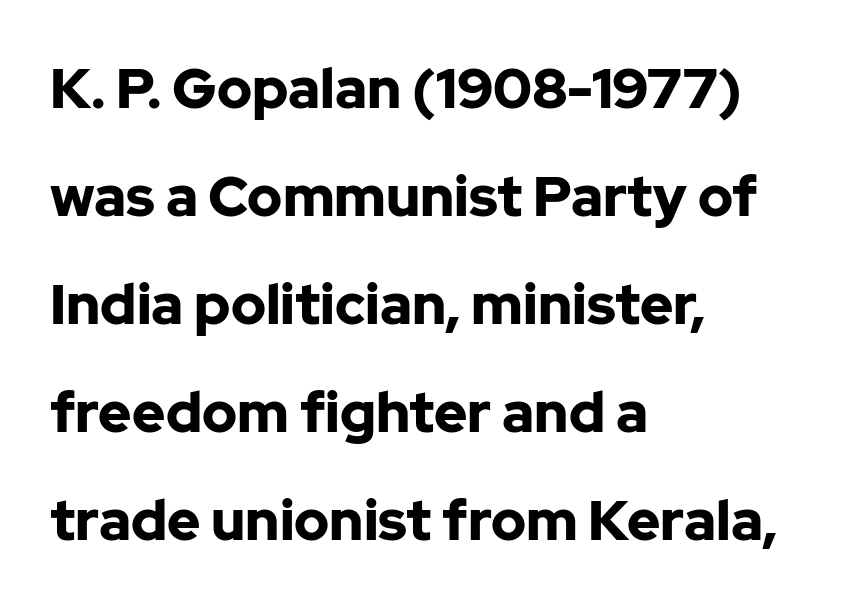
Chunky letters — that's bold for sure. Quick note: underline off. A roman cut, with each character standing at attention. The face used here is a sans, in the tradition of grotesques and geometrics.
